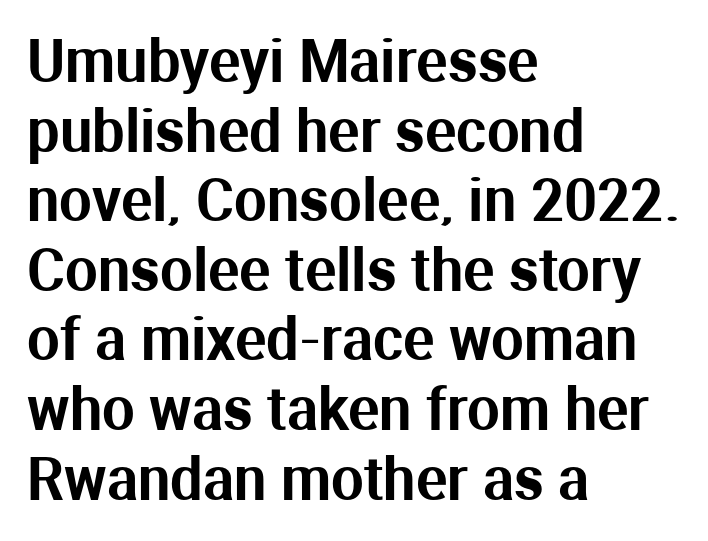
Q: Is the text italic (slanted)? A: No, it is upright.
Q: Is the typeface a serif or a sans-serif typeface? A: Sans-serif.
Q: Is the text underlined? A: No.
Q: How is the paragraph aligned? A: Left-aligned.
Q: Is the spacing between letters normal or unusually wide? A: Normal.
Q: Width (condensed, normal, or wide)? A: Normal.
Q: Stroke contrast? A: Medium.
Q: x-height? A: Medium.
Q: Monospaced? A: No.
